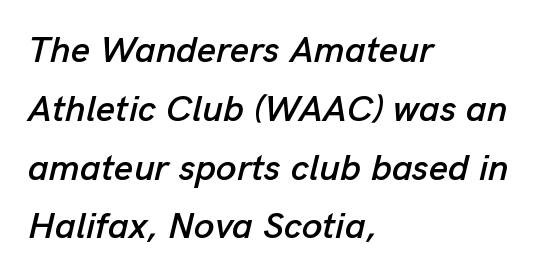
{"italic": "yes", "lean": "right", "slant_degrees": 13, "width": "normal", "stroke_contrast": "low", "x_height": "medium", "monospaced": "no", "underline": "no", "align": "left", "line_spacing": "normal", "line_spacing_ratio": 1.59, "letter_spacing": "normal", "letter_spacing_em": 0.0, "glyph_px": 37}
